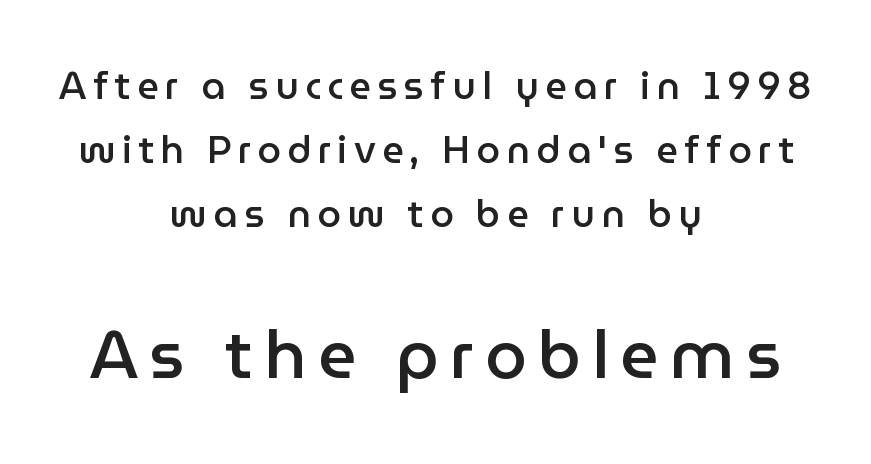
Q: Is the text bold? A: Semi-bold.
Q: Is the text italic (slanted)? A: No, it is upright.
Q: Is the typeface a serif or a sans-serif typeface? A: Sans-serif.
Q: Is the text underlined? A: No.
Q: How is the paragraph aligned? A: Centered.
Q: Is the spacing between lines tight, normal or loose? A: Normal.
Q: Which block of text is set in a larger size, the first (top) or the second (bottom)? A: The second (bottom) one.
Q: Width (condensed, normal, or wide)? A: Normal.
Q: Stroke contrast? A: Low.
Q: x-height? A: Medium.
Q: Monospaced? A: No.
